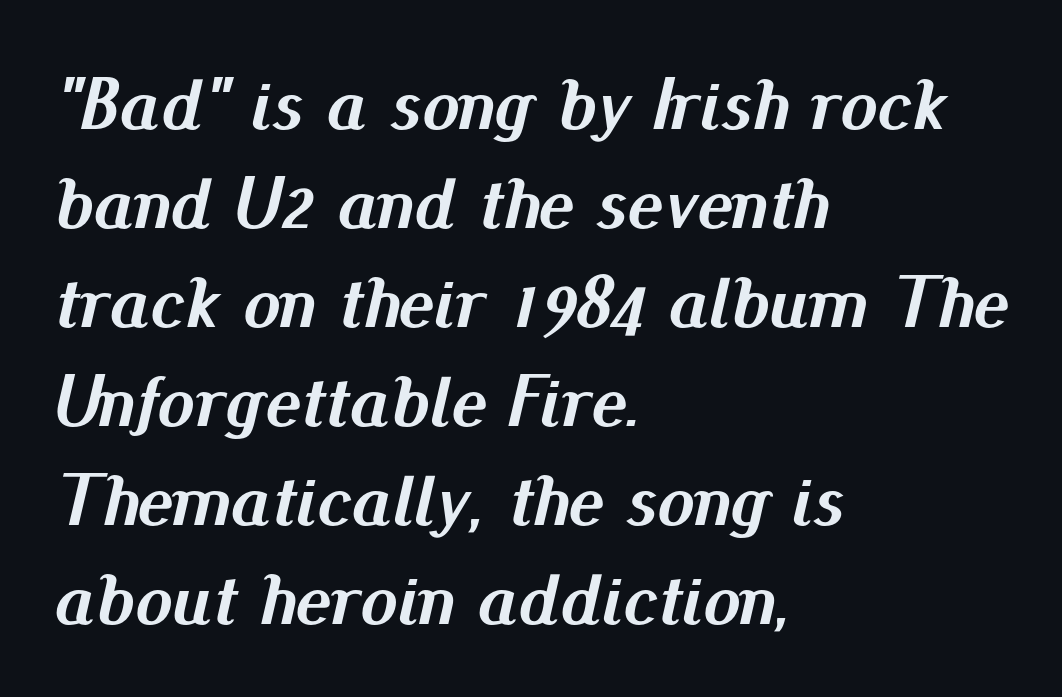
The image shows 75 px semibold type, italic (leaning right); set left-aligned, normal line spacing (1.32x), normal letter spacing, not underlined; medium stroke contrast and a small x-height.
